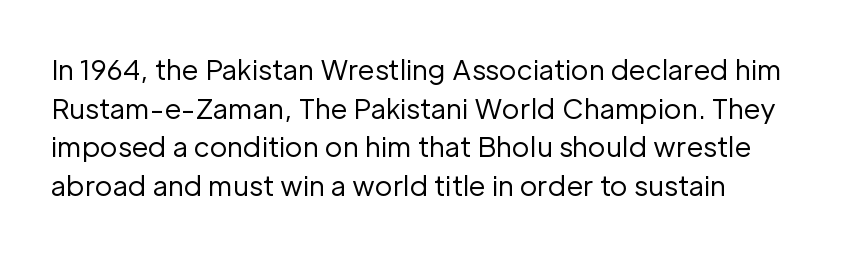
{"italic": "no", "bold": "no", "underline": "no", "align": "left", "line_spacing": "normal", "line_spacing_ratio": 1.43, "letter_spacing": "normal", "letter_spacing_em": 0.0, "glyph_px": 27}
